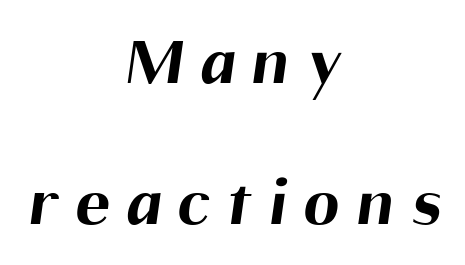
{"serif": "no", "bold": "yes", "weight": "bold", "width": "normal", "stroke_contrast": "medium", "x_height": "medium", "monospaced": "no", "underline": "no", "align": "center", "line_spacing": "loose", "line_spacing_ratio": 1.99, "letter_spacing": "wide", "letter_spacing_em": 0.26, "glyph_px": 71}
